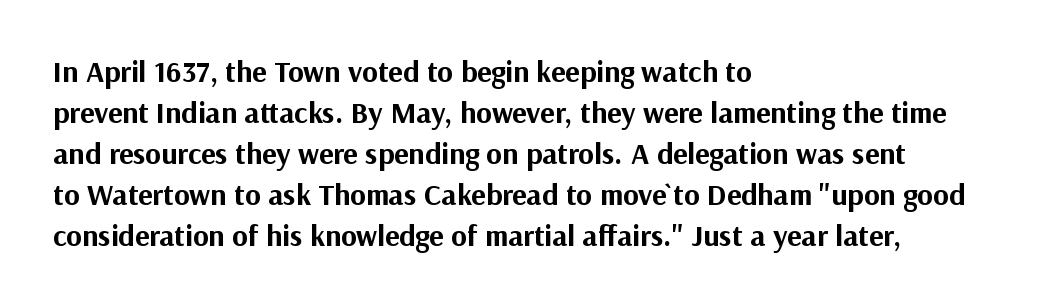
Letter spacing: default. Regular leading. Glance below the letters and you will spot only blank space. It's the straight-up-and-down kind of type.
